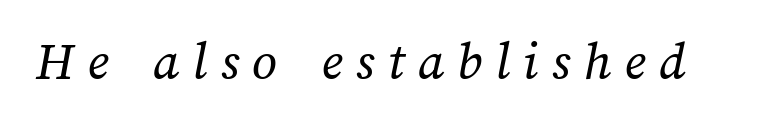
Q: Is the text bold? A: No.
Q: Is the text underlined? A: No.
Q: Is the spacing between letters normal or unusually wide? A: Unusually wide.
Q: Width (condensed, normal, or wide)? A: Normal.
Q: Stroke contrast? A: Medium.
Q: x-height? A: Medium.
Q: Monospaced? A: No.
